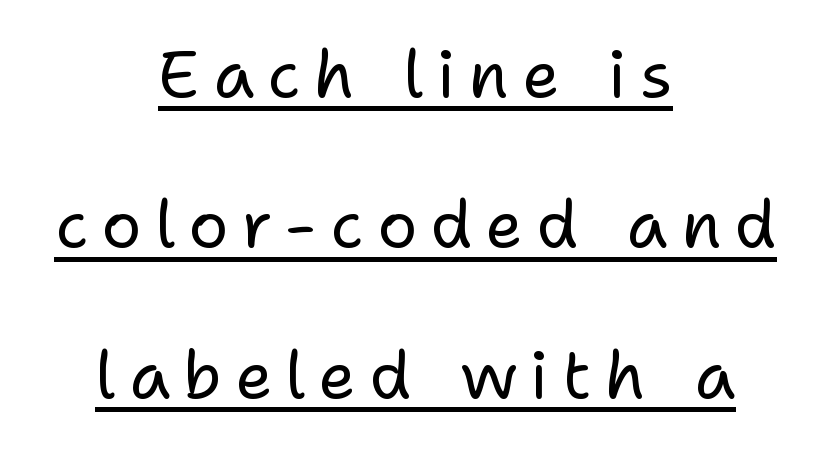
Q: Is the text bold? A: No.
Q: Is the text italic (slanted)? A: No, it is upright.
Q: Is the typeface a serif or a sans-serif typeface? A: Sans-serif.
Q: Is the text underlined? A: Yes.
Q: How is the paragraph aligned? A: Centered.
Q: Is the spacing between letters normal or unusually wide? A: Unusually wide.
Q: Is the spacing between lines tight, normal or loose? A: Loose.
Q: Width (condensed, normal, or wide)? A: Normal.
Q: Stroke contrast? A: Low.
Q: x-height? A: Medium.
Q: Monospaced? A: No.
